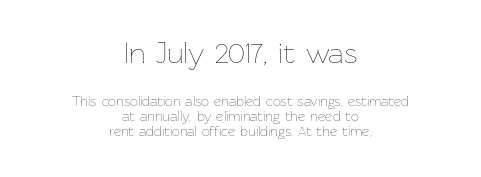
The image shows 30 px thin type, upright; set centered, tight line spacing (1.09x), normal letter spacing, not underlined; the first (top) block is 2.14x larger; low stroke contrast and a medium x-height.
